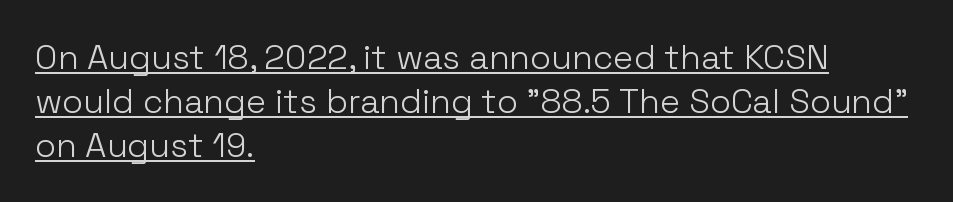
The image shows 34 px light sans-serif type, upright; set left-aligned, normal line spacing (1.29x), normal letter spacing, underlined; low stroke contrast and a medium x-height.
